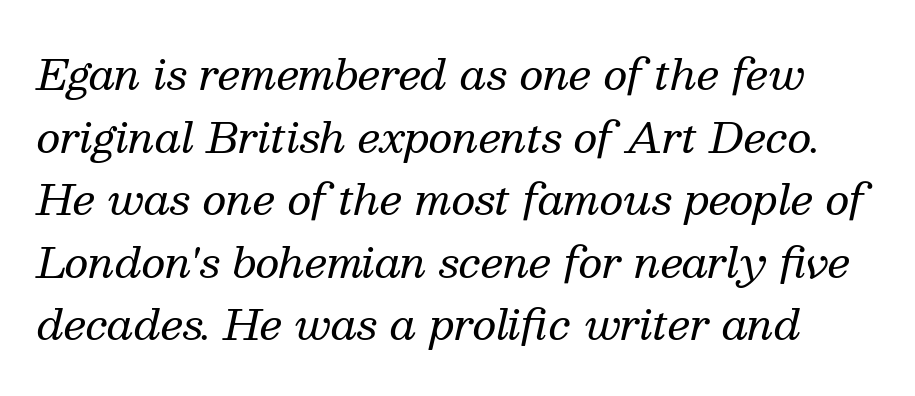
Notice how descenders clear the ascenders below comfortably — that's standard leading. The designer went with a serif here, giving each stem small feet. Caption: face not bold, strokes unweighted. The face used here is proportionally spaced, like ordinary book or web type.
